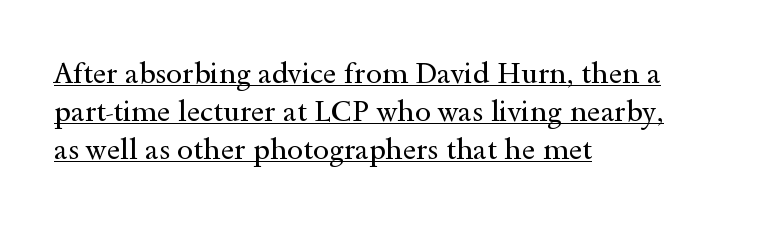
The image shows 29 px regular-weight, wide serif type, upright; set left-aligned, normal line spacing (1.31x), normal letter spacing, underlined; a small x-height.
